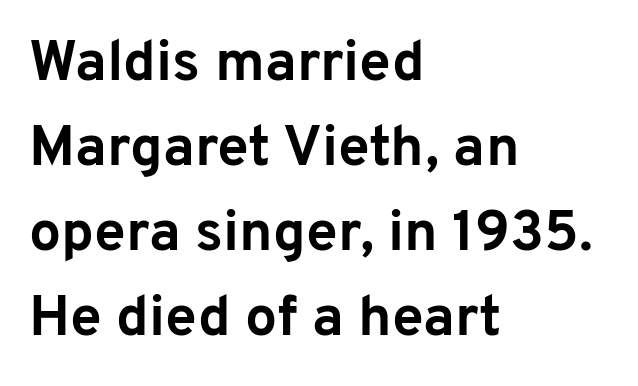
Words appear dense and cohesive because spacing is normal. In terms of weight, the rendering is a true, heavy bold. These lines are rendered in a variable-pitch font. Are there feet on the stems? There aren't — it's a sans. Left-aligned paragraph, ragged on the right.
